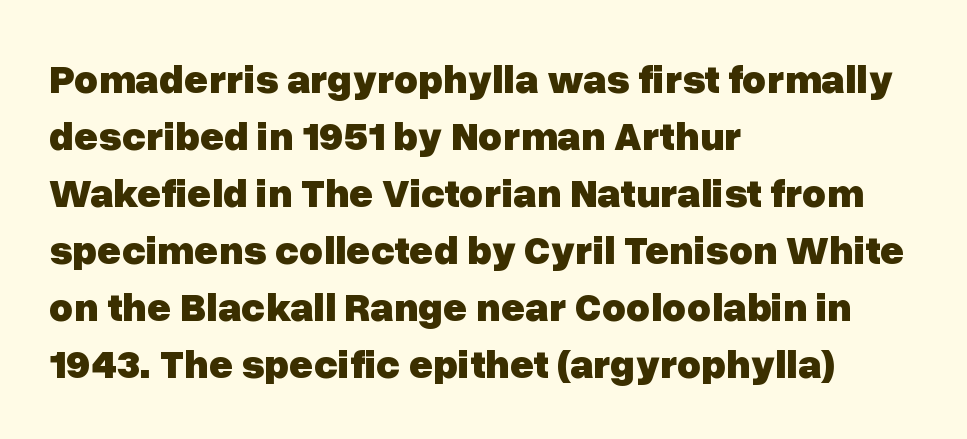
The image shows 41 px heavy sans-serif type, upright; set left-aligned, normal line spacing (1.39x), normal letter spacing, not underlined; low stroke contrast and a medium x-height.
